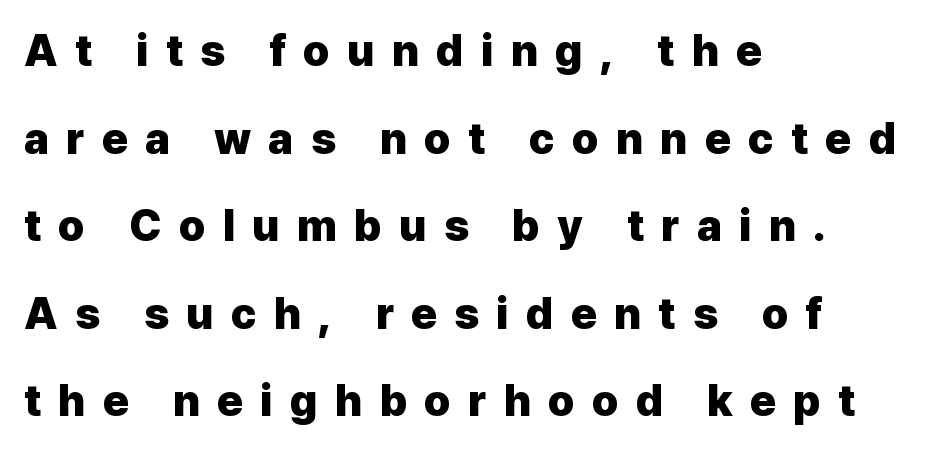
The image shows 44 px heavy sans-serif type, upright; set left-aligned, loose line spacing (1.99x), unusually wide letter spacing (+0.39 em), not underlined; low stroke contrast and a medium x-height.
